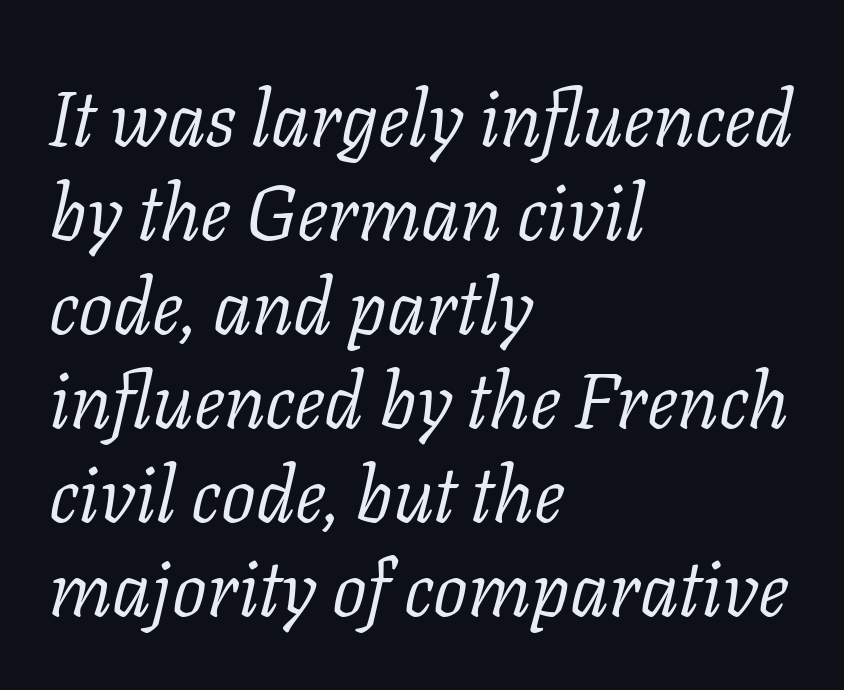
Q: Is the text bold? A: No.
Q: Is the text italic (slanted)? A: Yes, it leans right by about 11 degrees.
Q: Is the typeface a serif or a sans-serif typeface? A: Serif.
Q: Is the text underlined? A: No.
Q: How is the paragraph aligned? A: Left-aligned.
Q: Is the spacing between letters normal or unusually wide? A: Normal.
Q: Width (condensed, normal, or wide)? A: Normal.
Q: Stroke contrast? A: Low.
Q: x-height? A: Medium.
Q: Monospaced? A: No.
